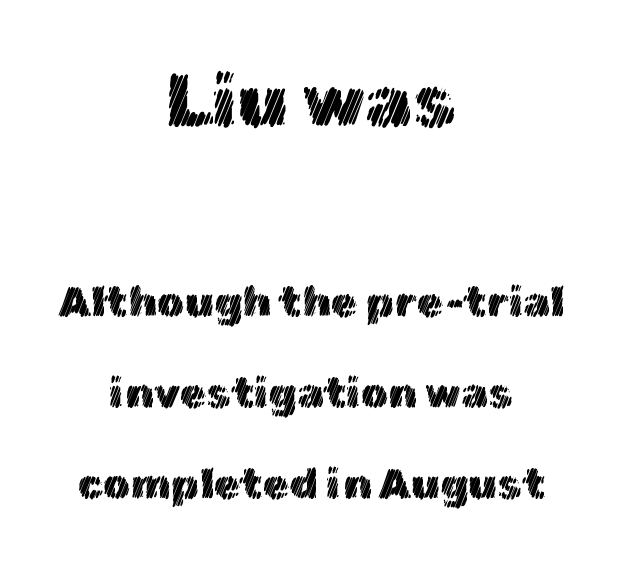
The passage shown is typed in a proportional face where columns would drift. Type size steps down from the first block to the second. One-word summary of the alignment: center. Has an underline been added? It has not. These lines stand farther apart than default settings would place them. Honestly, the letter spacing is just normal — you wouldn't notice it.
